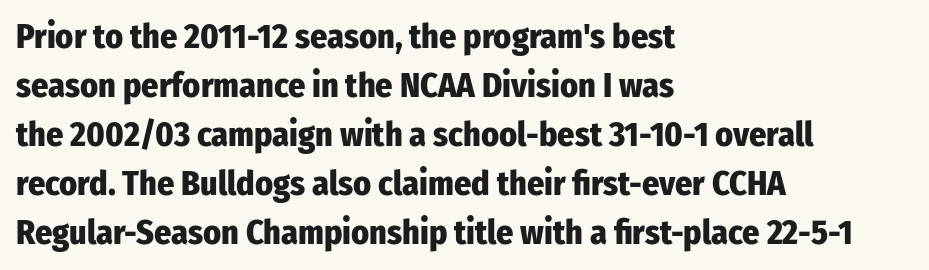
Words float on clear page, feet unadorned. The face used here is a sans, in the tradition of grotesques and geometrics. You could call the tracking neutral — neither tight nor loose. Heft: maximum for text — a bold. Compared with a centered layout, this one pins lines to the left instead.
